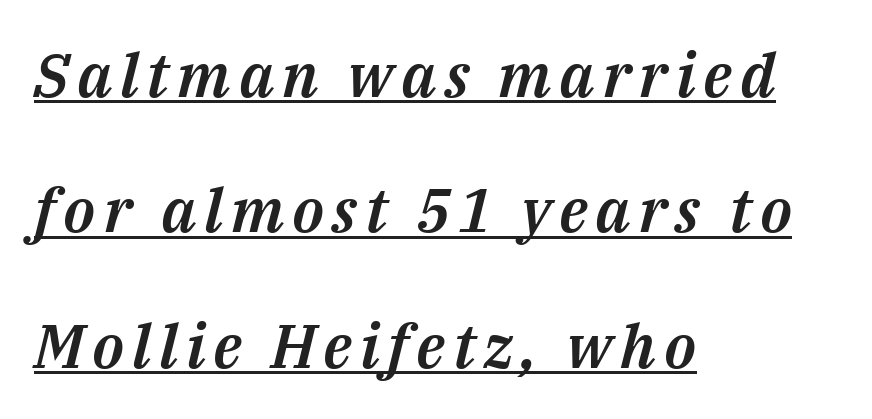
{"italic": "yes", "lean": "right", "slant_degrees": 14, "width": "normal", "stroke_contrast": "medium", "x_height": "medium", "monospaced": "no", "underline": "yes", "align": "left", "line_spacing": "loose", "line_spacing_ratio": 2.22, "glyph_px": 61}
